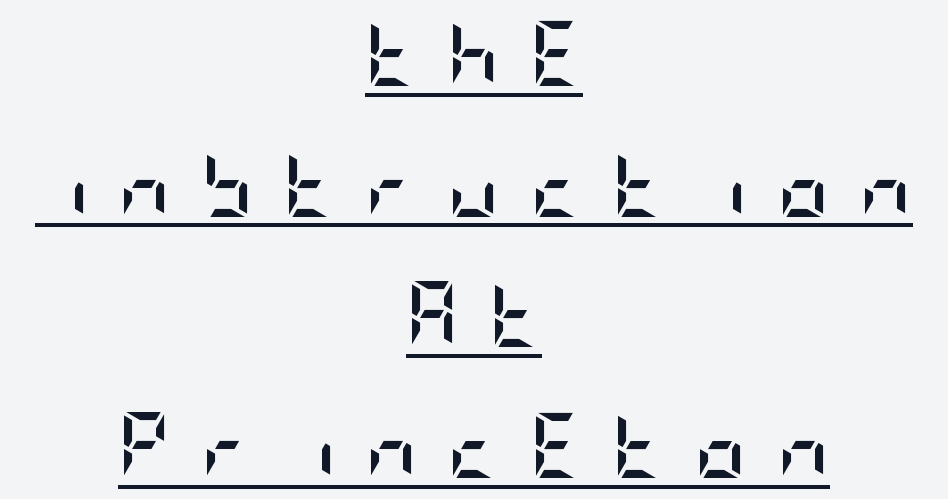
A sans-serif font was chosen for this passage. The lines are spread far apart with generous leading. Weight check: bold — yes, fully. The glyphs are accompanied by a horizontal stroke just below them. Characters remain perfectly vertical along every line.
